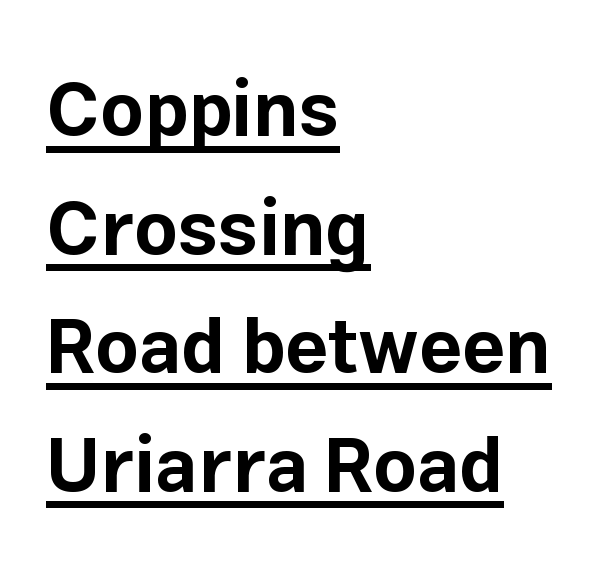
{"serif": "no", "italic": "no", "bold": "yes", "weight": "bold", "width": "normal", "stroke_contrast": "low", "x_height": "medium", "monospaced": "no", "underline": "yes", "align": "left", "line_spacing": "normal", "line_spacing_ratio": 1.56, "letter_spacing": "normal", "letter_spacing_em": 0.0, "glyph_px": 76}
